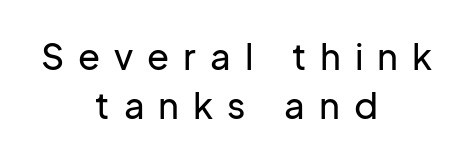
Q: Is the text italic (slanted)? A: No, it is upright.
Q: Is the typeface a serif or a sans-serif typeface? A: Sans-serif.
Q: Is the text underlined? A: No.
Q: How is the paragraph aligned? A: Centered.
Q: Is the spacing between letters normal or unusually wide? A: Unusually wide.
Q: Is the spacing between lines tight, normal or loose? A: Normal.
Q: Width (condensed, normal, or wide)? A: Normal.
Q: Stroke contrast? A: Low.
Q: x-height? A: Medium.
Q: Monospaced? A: No.
